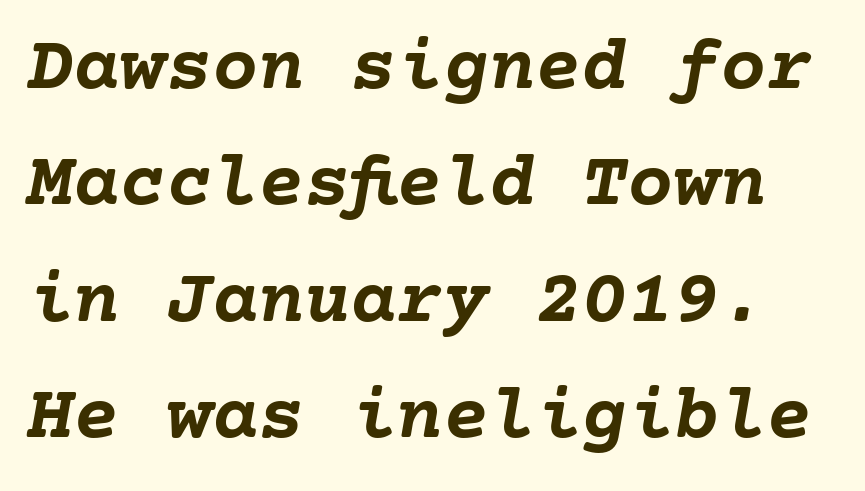
The image shows 77 px semibold type, italic (leaning right); set normal line spacing (1.51x), normal letter spacing, not underlined; low stroke contrast and a medium x-height.
